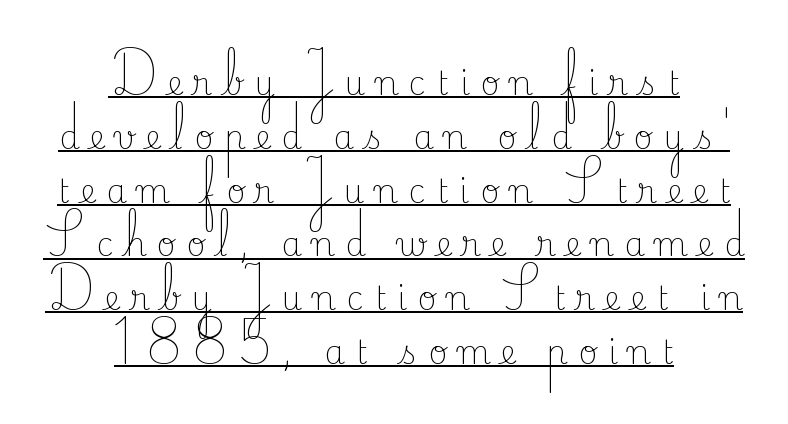
Italic: no, the glyphs are upright roman. Leading matches the norm, producing a regular column. In designer terms, the underline attribute is active on this setting. Ink coverage per letter is moderate at most. Looks like regular typesetting: each glyph gets only the width it needs.
